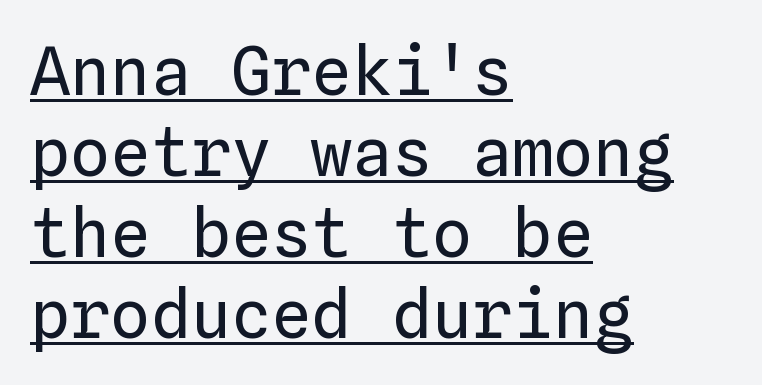
The image shows 67 px regular-weight type, upright, monospaced; set left-aligned, line spacing 1.21x, normal letter spacing, underlined; low stroke contrast and a medium x-height.
